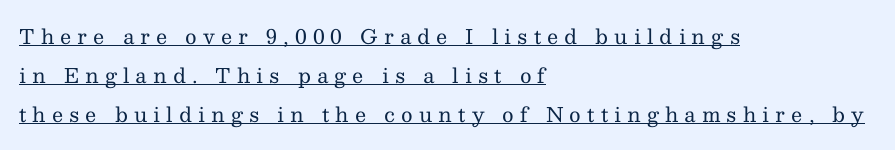
{"italic": "no", "bold": "no", "underline": "yes", "align": "left", "line_spacing": "loose", "line_spacing_ratio": 1.95, "letter_spacing": "wide", "letter_spacing_em": 0.3, "glyph_px": 20}
